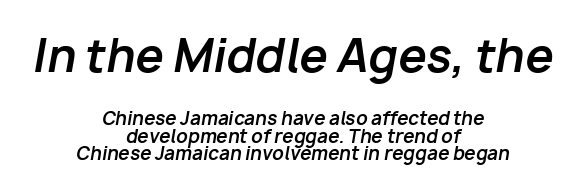
The text carries the slant typical of an italic or oblique font. The strip under each line holds only bare page. Which margin do the lines hug? Neither — every line sits in the middle. Does the leading feel generous? Not at all — it's pinched. You could call the tracking neutral — neither tight nor loose.
